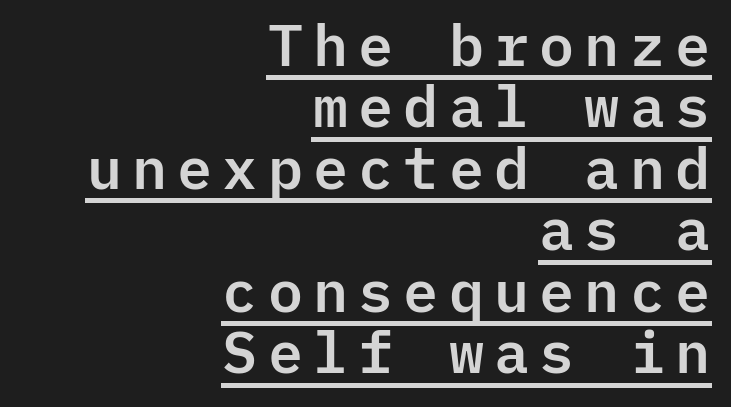
Q: Is the text italic (slanted)? A: No, it is upright.
Q: Is the typeface a serif or a sans-serif typeface? A: Sans-serif.
Q: Is the text underlined? A: Yes.
Q: How is the paragraph aligned? A: Right-aligned.
Q: Is the spacing between lines tight, normal or loose? A: Tight.
Q: Width (condensed, normal, or wide)? A: Normal.
Q: Stroke contrast? A: Low.
Q: x-height? A: Medium.
Q: Monospaced? A: Yes.
